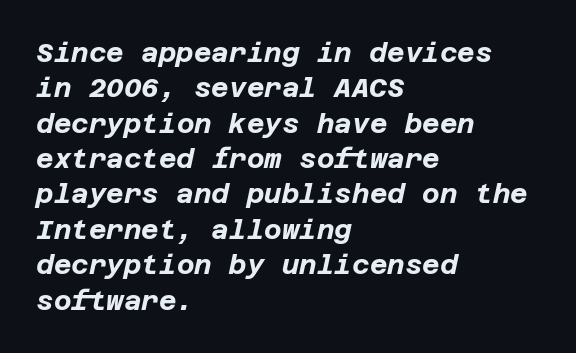
Q: Is the text bold? A: Yes.
Q: Is the text italic (slanted)? A: Yes, it leans right by about 12 degrees.
Q: Is the text underlined? A: No.
Q: How is the paragraph aligned? A: Left-aligned.
Q: Is the spacing between letters normal or unusually wide? A: Normal.
Q: Is the spacing between lines tight, normal or loose? A: Normal.
